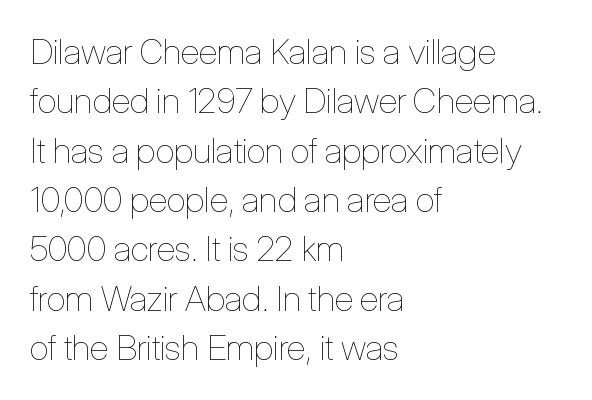
Tracking value appears to be zero — textbook default spacing. Leading matches the norm, producing a regular column. Which margin do the lines hug? The left one — the right edge is uneven. Italic? Not at all — the glyphs are vertical. This reads as an unemphasized weight, regular at the heaviest.
